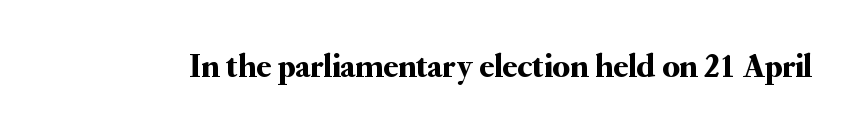
{"serif": "yes", "italic": "no", "width": "normal", "stroke_contrast": "medium", "x_height": "small", "monospaced": "no", "underline": "no", "letter_spacing": "normal", "letter_spacing_em": 0.0, "glyph_px": 34}
